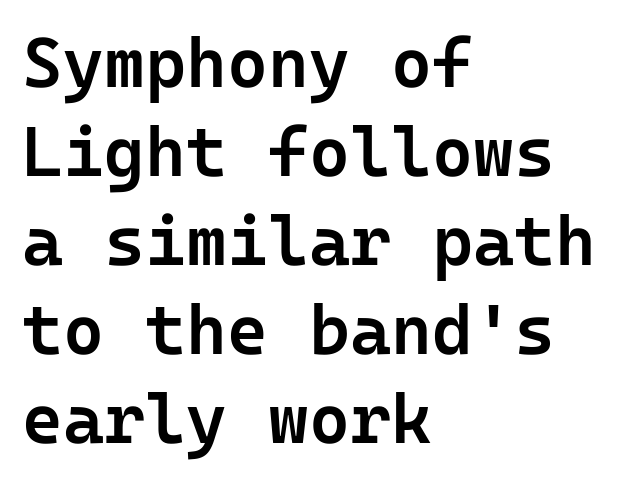
{"serif": "no", "italic": "no", "bold": "semi", "weight": "semibold", "width": "normal", "stroke_contrast": "low", "x_height": "medium", "underline": "no", "align": "left", "line_spacing": "normal", "line_spacing_ratio": 1.27, "letter_spacing": "normal", "letter_spacing_em": 0.0, "glyph_px": 70}
